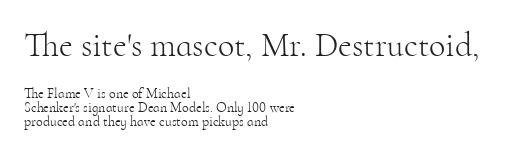
Q: Is the text bold? A: No.
Q: Is the text italic (slanted)? A: No, it is upright.
Q: Is the typeface a serif or a sans-serif typeface? A: Serif.
Q: Is the text underlined? A: No.
Q: How is the paragraph aligned? A: Left-aligned.
Q: Is the spacing between letters normal or unusually wide? A: Normal.
Q: Is the spacing between lines tight, normal or loose? A: Tight.
Q: Which block of text is set in a larger size, the first (top) or the second (bottom)? A: The first (top) one.
Q: Width (condensed, normal, or wide)? A: Normal.
Q: Stroke contrast? A: High.
Q: x-height? A: Small.
Q: Monospaced? A: No.
